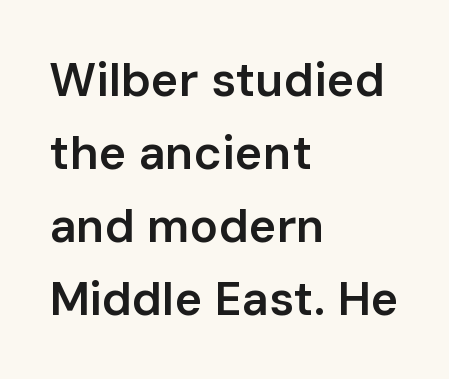
The image shows 47 px semibold sans-serif type, upright; set left-aligned, normal line spacing (1.55x), normal letter spacing, not underlined; low stroke contrast and a medium x-height.
